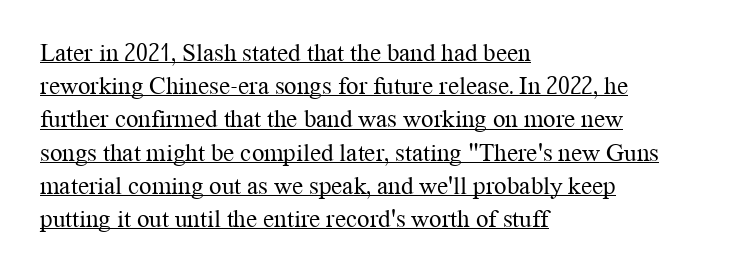
Q: Is the text bold? A: No.
Q: Is the text italic (slanted)? A: No, it is upright.
Q: Is the text underlined? A: Yes.
Q: How is the paragraph aligned? A: Left-aligned.
Q: Is the spacing between letters normal or unusually wide? A: Normal.
Q: Is the spacing between lines tight, normal or loose? A: Normal.
